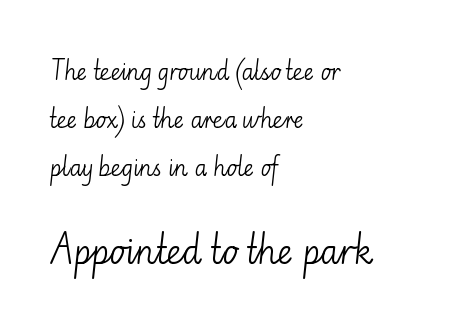
The typesetter chose a ragged-right arrangement here. Does the bottom block carry the larger type? Yes, it does. Looks like regular typesetting: each glyph gets only the width it needs. Examine the stroke ends and you'll find no serifs. Students, note that the glyphs here touch the page at normal intervals.
